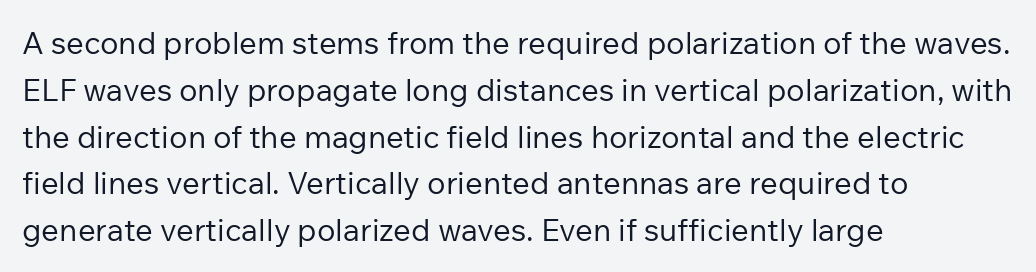
Q: Is the text bold? A: No.
Q: Is the text italic (slanted)? A: No, it is upright.
Q: Is the typeface a serif or a sans-serif typeface? A: Sans-serif.
Q: Is the text underlined? A: No.
Q: How is the paragraph aligned? A: Left-aligned.
Q: Is the spacing between letters normal or unusually wide? A: Normal.
Q: Is the spacing between lines tight, normal or loose? A: Normal.
Q: Width (condensed, normal, or wide)? A: Normal.
Q: Stroke contrast? A: Low.
Q: x-height? A: Medium.
Q: Monospaced? A: No.
